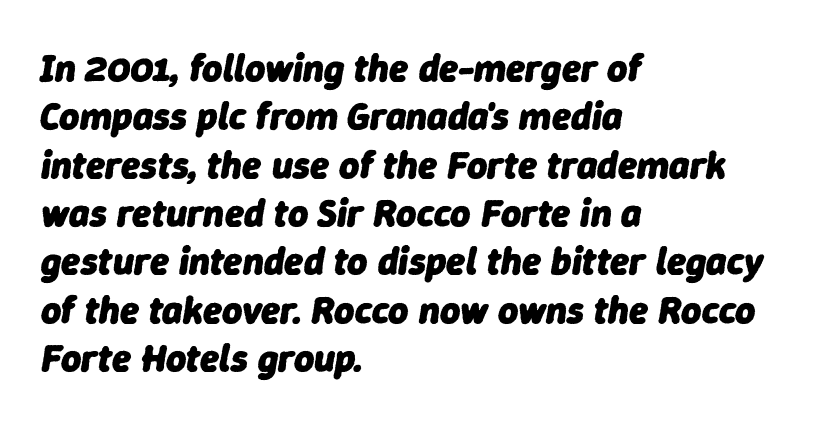
You'd pick this weight for a headline — it's a proper bold. Honestly, the letter spacing is just normal — you wouldn't notice it. The face used here is proportionally spaced, like ordinary book or web type. The paragraph has a hard left edge and a soft right edge.
